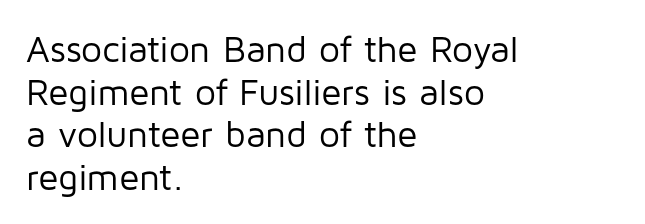
These lines stack with their left ends in a neat column. This rendering employs a face without finishing strokes, i.e., a sans-serif. Baseline-to-baseline distance is barely more than the letter height. The horizontal fit of the characters is conventional and even.
